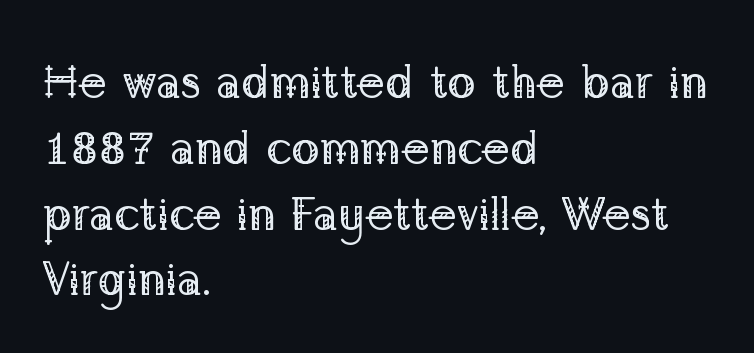
{"serif": "yes", "italic": "no", "bold": "no", "weight": "regular", "width": "normal", "stroke_contrast": "low", "x_height": "medium", "monospaced": "no", "underline": "no", "align": "left", "line_spacing": "normal", "line_spacing_ratio": 1.4, "letter_spacing": "normal", "letter_spacing_em": 0.0, "glyph_px": 47}
